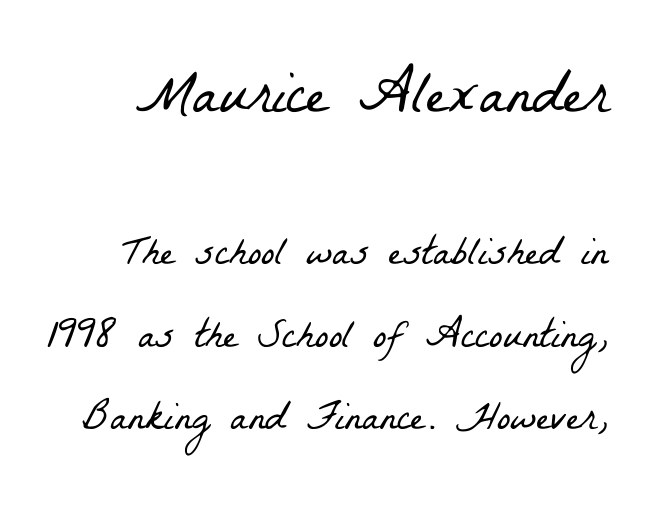
{"serif": "yes", "bold": "no", "weight": "light", "width": "condensed", "stroke_contrast": "low", "x_height": "medium", "monospaced": "no", "underline": "no", "line_spacing": "loose", "line_spacing_ratio": 2.01, "letter_spacing": "normal", "letter_spacing_em": 0.0, "larger_block": "first", "size_ratio": 1.51, "glyph_px": 62}
